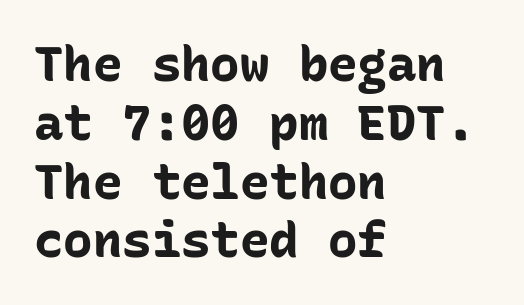
The image shows 49 px bold sans-serif type, upright, monospaced; set left-aligned, line spacing 1.2x, normal letter spacing, not underlined; low stroke contrast and a medium x-height.
